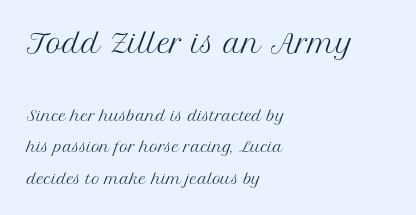
The image shows 26 px text type; set left-aligned, loose line spacing (2.26x), normal letter spacing, not underlined; the first (top) block is 1.86x larger.
